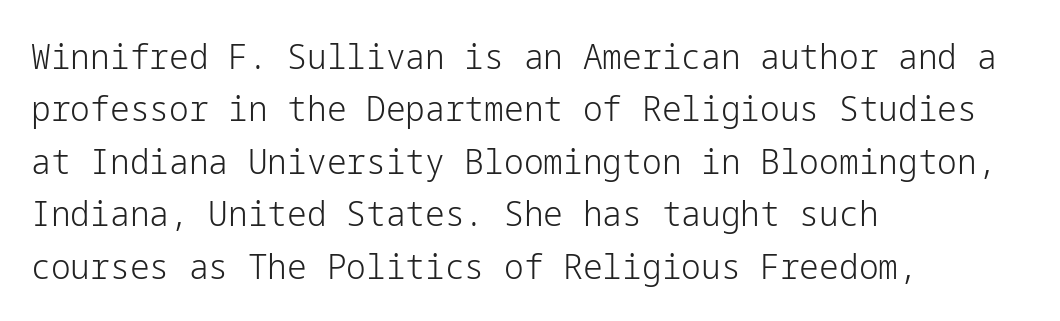
The image shows 35 px light sans-serif type, upright; set left-aligned, normal line spacing (1.5x), normal letter spacing, not underlined; low stroke contrast and a medium x-height.
